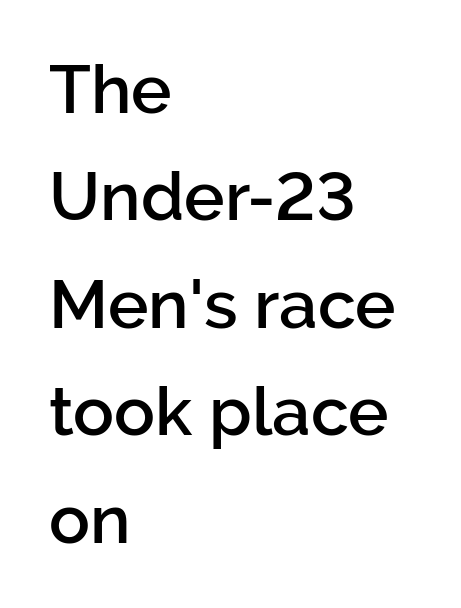
The image shows 68 px semibold sans-serif type, upright; set left-aligned, normal line spacing (1.58x), normal letter spacing, not underlined; low stroke contrast and a medium x-height.
